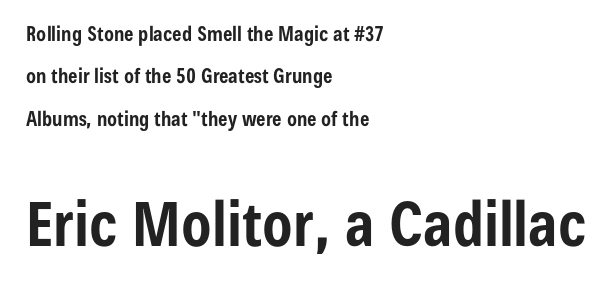
Glyph-to-glyph distance matches everyday printed text. A sans-serif font was chosen for this passage. Decoration check: the copy has no underline. Typesetter's note — lower block bumped up in size, upper block left smaller.
